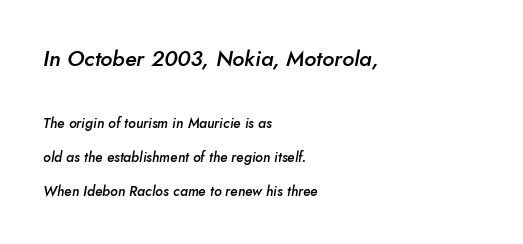
{"italic": "yes", "lean": "right", "slant_degrees": 10, "bold": "semi", "underline": "no", "align": "left", "line_spacing": "loose", "line_spacing_ratio": 2.4, "letter_spacing": "normal", "letter_spacing_em": 0.0, "larger_block": "first", "size_ratio": 1.57, "glyph_px": 22}
